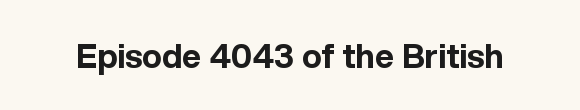
{"serif": "no", "italic": "no", "bold": "yes", "weight": "bold", "width": "normal", "x_height": "medium", "monospaced": "no", "underline": "no", "letter_spacing": "normal", "letter_spacing_em": 0.0, "glyph_px": 33}
